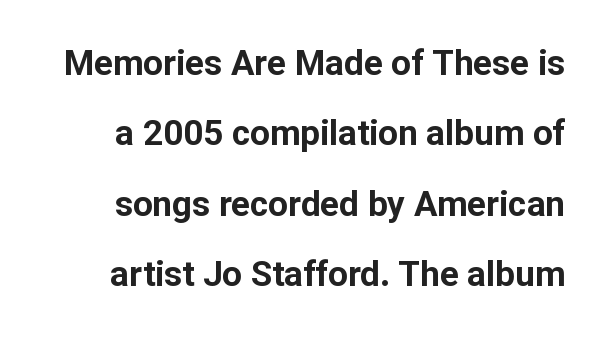
The image shows 35 px bold sans-serif type, upright; set loose line spacing (2.01x), normal letter spacing, not underlined; low stroke contrast and a medium x-height.
